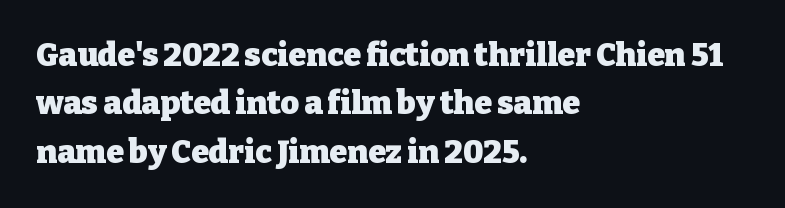
The image shows 32 px heavy serif type, upright; set left-aligned, normal line spacing (1.51x), normal letter spacing, not underlined; low stroke contrast and a medium x-height.
